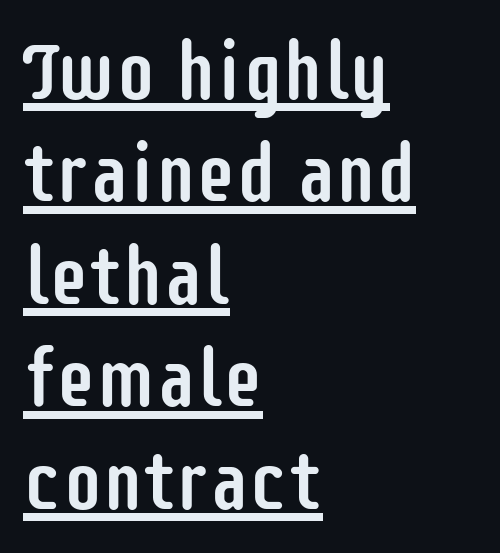
{"serif": "no", "italic": "no", "width": "condensed", "stroke_contrast": "low", "x_height": "large", "monospaced": "no", "underline": "yes", "align": "left", "line_spacing": "normal", "line_spacing_ratio": 1.28, "letter_spacing": "normal", "letter_spacing_em": 0.0, "glyph_px": 80}
